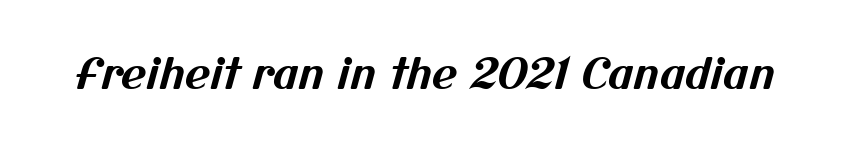
{"serif": "no", "bold": "yes", "weight": "bold", "width": "normal", "stroke_contrast": "medium", "x_height": "medium", "monospaced": "no", "underline": "no", "letter_spacing": "normal", "letter_spacing_em": 0.0, "glyph_px": 43}
